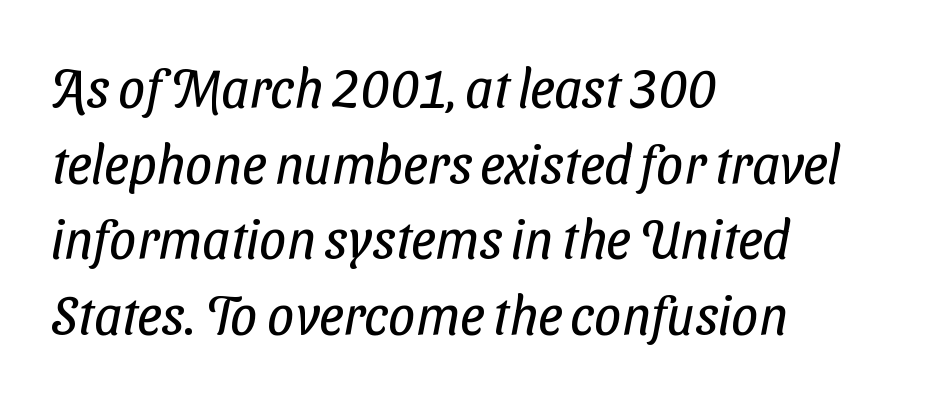
Q: Is the text bold? A: No.
Q: Is the typeface a serif or a sans-serif typeface? A: Sans-serif.
Q: Is the text underlined? A: No.
Q: How is the paragraph aligned? A: Left-aligned.
Q: Is the spacing between letters normal or unusually wide? A: Normal.
Q: Is the spacing between lines tight, normal or loose? A: Normal.
Q: Width (condensed, normal, or wide)? A: Condensed.
Q: Stroke contrast? A: Low.
Q: x-height? A: Medium.
Q: Monospaced? A: No.
